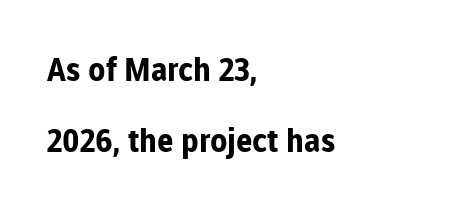
Q: Is the text bold? A: Yes.
Q: Is the text italic (slanted)? A: No, it is upright.
Q: Is the typeface a serif or a sans-serif typeface? A: Sans-serif.
Q: Is the text underlined? A: No.
Q: How is the paragraph aligned? A: Left-aligned.
Q: Is the spacing between letters normal or unusually wide? A: Normal.
Q: Is the spacing between lines tight, normal or loose? A: Loose.
Q: Width (condensed, normal, or wide)? A: Normal.
Q: Stroke contrast? A: Low.
Q: x-height? A: Medium.
Q: Monospaced? A: No.
